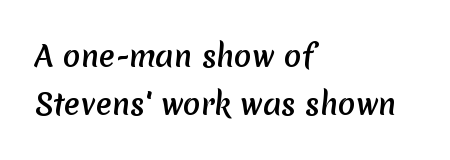
{"serif": "no", "width": "normal", "stroke_contrast": "medium", "x_height": "medium", "monospaced": "no", "underline": "no", "align": "left", "line_spacing": "normal", "line_spacing_ratio": 1.64, "letter_spacing": "normal", "letter_spacing_em": 0.0, "glyph_px": 29}
